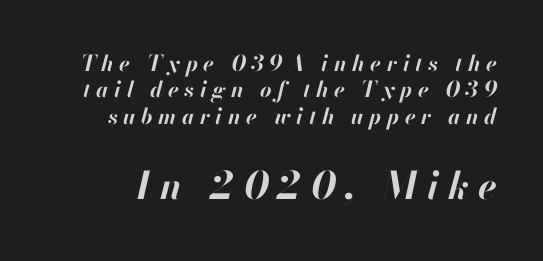
Q: Is the text bold? A: Yes.
Q: Is the text italic (slanted)? A: Yes, it leans right by about 13 degrees.
Q: Is the text underlined? A: No.
Q: Is the spacing between letters normal or unusually wide? A: Unusually wide.
Q: Which block of text is set in a larger size, the first (top) or the second (bottom)? A: The second (bottom) one.
Q: Width (condensed, normal, or wide)? A: Normal.
Q: Stroke contrast? A: High.
Q: x-height? A: Small.
Q: Monospaced? A: No.
